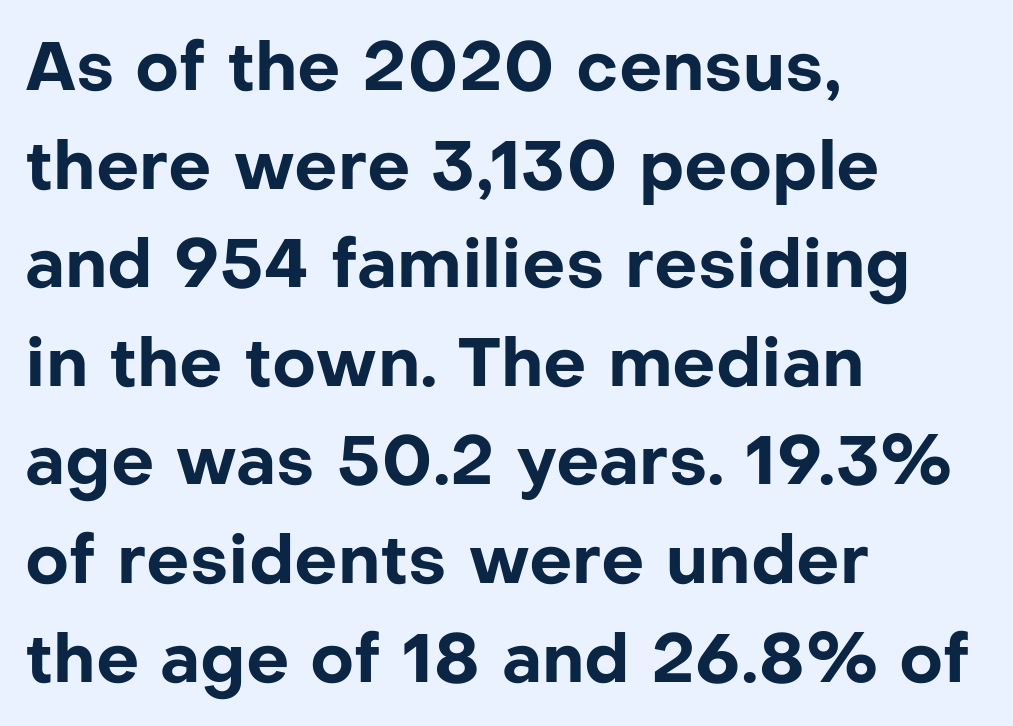
Typographically, this falls in the sans-serif category. Each row of text sits above clean, open space. These lines were composed using upright roman letters. The face used here has the dense, thick strokes of a bold.
